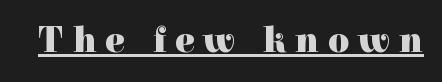
The image shows 37 px heavy serif type, upright; set unusually wide letter spacing (+0.25 em), underlined; a medium x-height.
